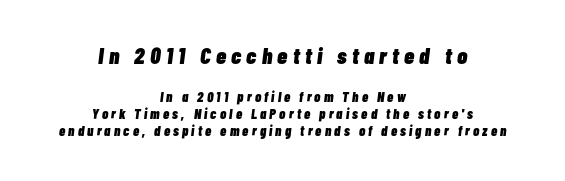
Q: Is the text bold? A: Yes.
Q: Is the text italic (slanted)? A: Yes, it leans right by about 7 degrees.
Q: Is the text underlined? A: No.
Q: How is the paragraph aligned? A: Centered.
Q: Is the spacing between letters normal or unusually wide? A: Unusually wide.
Q: Which block of text is set in a larger size, the first (top) or the second (bottom)? A: The first (top) one.
